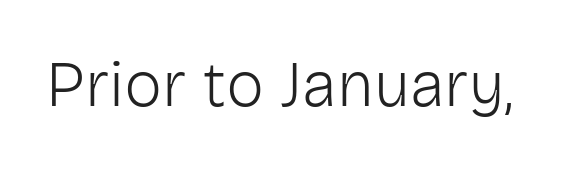
The image shows 64 px light sans-serif type, upright; set normal letter spacing, not underlined; low stroke contrast and a medium x-height.
